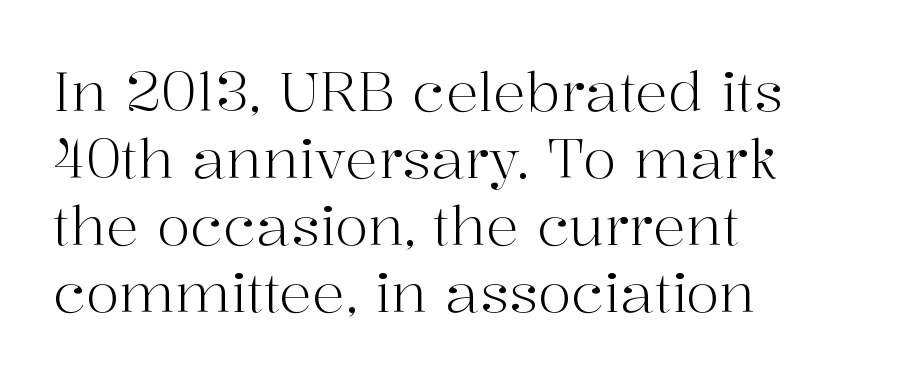
Q: Is the text bold? A: No.
Q: Is the text italic (slanted)? A: No, it is upright.
Q: Is the typeface a serif or a sans-serif typeface? A: Serif.
Q: Is the text underlined? A: No.
Q: How is the paragraph aligned? A: Left-aligned.
Q: Is the spacing between letters normal or unusually wide? A: Normal.
Q: Width (condensed, normal, or wide)? A: Normal.
Q: Stroke contrast? A: High.
Q: x-height? A: Medium.
Q: Monospaced? A: No.
